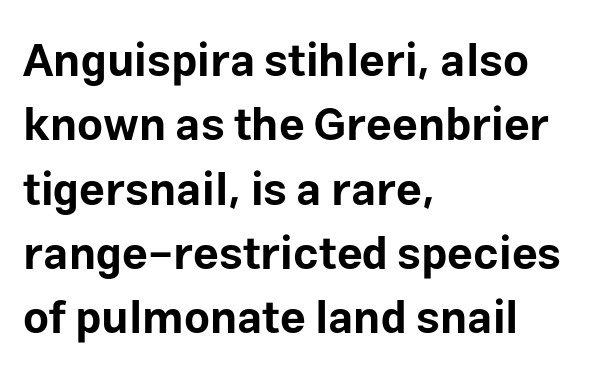
{"serif": "no", "italic": "no", "bold": "yes", "weight": "bold", "width": "normal", "stroke_contrast": "low", "x_height": "medium", "monospaced": "no", "underline": "no", "align": "left", "line_spacing": "normal", "line_spacing_ratio": 1.43, "letter_spacing": "normal", "letter_spacing_em": 0.0, "glyph_px": 45}
